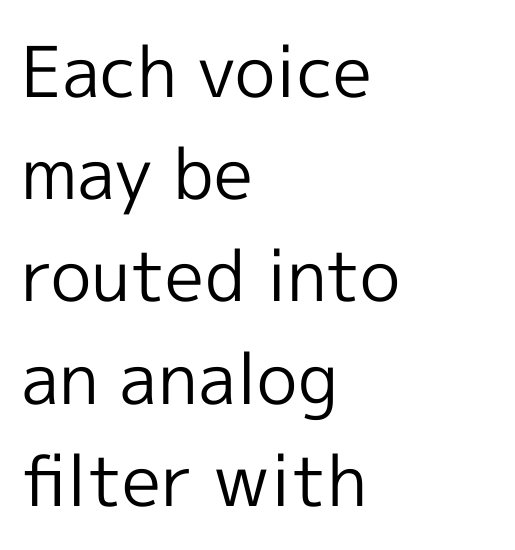
{"serif": "no", "italic": "no", "bold": "no", "weight": "regular", "width": "normal", "x_height": "medium", "monospaced": "no", "underline": "no", "align": "left", "line_spacing": "normal", "line_spacing_ratio": 1.46, "letter_spacing": "normal", "letter_spacing_em": 0.0, "glyph_px": 70}
